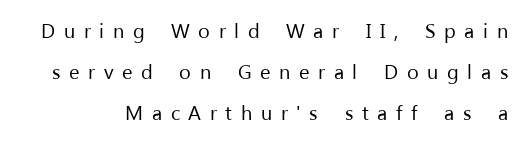
{"italic": "no", "bold": "no", "underline": "no", "line_spacing": "loose", "line_spacing_ratio": 2.04, "letter_spacing": "wide", "letter_spacing_em": 0.43, "glyph_px": 20}
